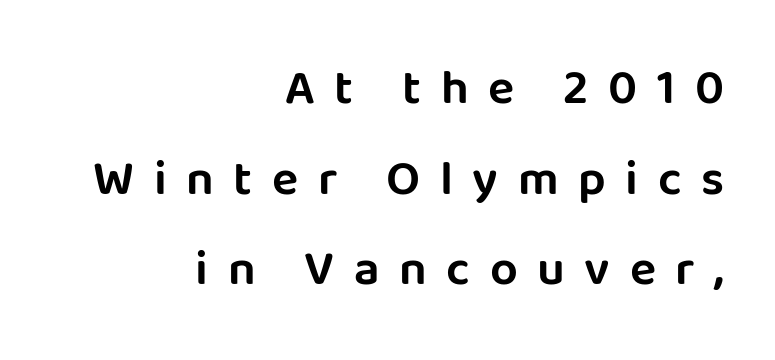
The words here are not underlined. Does the lettering tilt? It doesn't — this is upright. Do the characters align in a grid? No, the font is proportional. Line ends are locked; line starts wander. You can tell from the bare stems that sans-serif type was used. Is the letter spacing exaggerated? Yes — the characters are pushed far apart.
